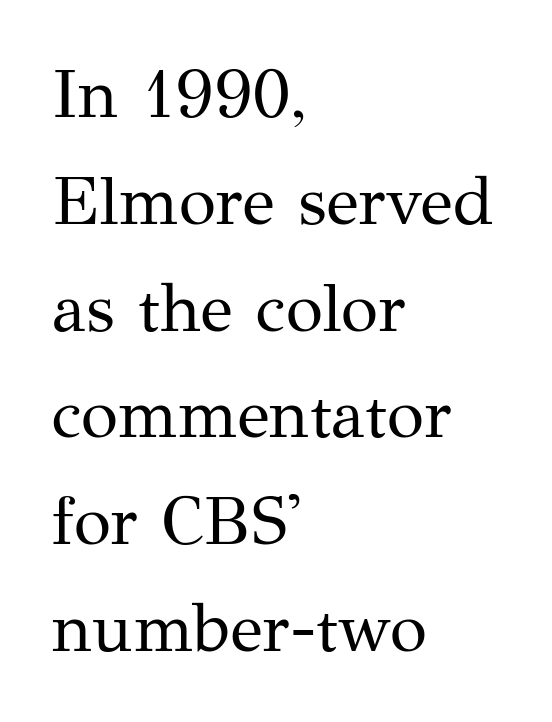
The image shows 68 px regular-weight serif type, upright; set left-aligned, normal line spacing (1.57x), normal letter spacing, not underlined; medium stroke contrast and a medium x-height.
